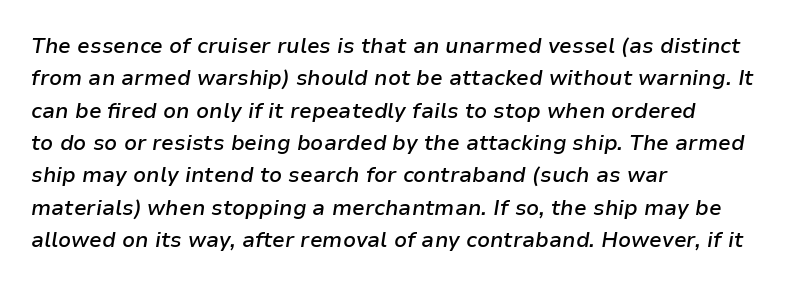
{"italic": "yes", "lean": "right", "slant_degrees": 9, "bold": "semi", "underline": "no", "align": "left", "line_spacing": "normal", "line_spacing_ratio": 1.54, "letter_spacing": "normal", "letter_spacing_em": 0.0, "glyph_px": 21}
